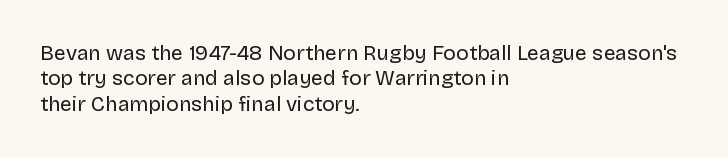
A bare baseline throughout the passage. Line beginnings align vertically; line endings do not. This sample uses plain, unmodified letter spacing. Posture: straight, roman, zero tilt. Is this a heavy cut? Hardly; it is regular or lighter.
